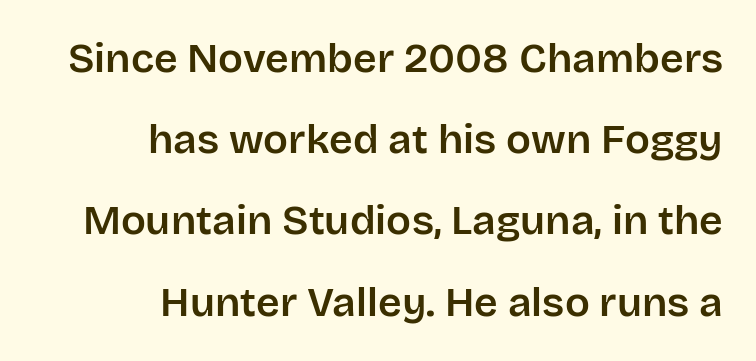
The image shows 41 px sans-serif type, upright; set right-aligned, loose line spacing (1.98x), normal letter spacing, not underlined; low stroke contrast and a large x-height.
